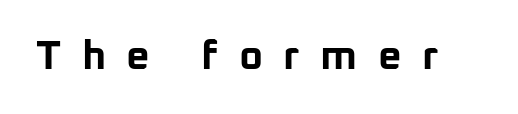
The image shows 41 px bold sans-serif type, upright; set unusually wide letter spacing (+0.5 em), not underlined; low stroke contrast and a medium x-height.
